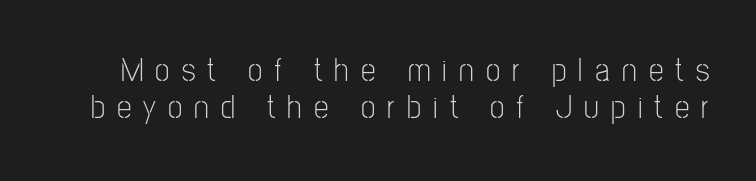
{"serif": "no", "italic": "no", "bold": "no", "weight": "light", "width": "condensed", "stroke_contrast": "low", "x_height": "medium", "monospaced": "no", "underline": "no", "line_spacing": "tight", "line_spacing_ratio": 1.11, "letter_spacing": "wide", "letter_spacing_em": 0.37, "glyph_px": 33}
